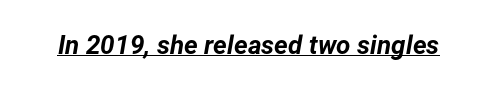
The image shows 26 px bold type, italic (leaning right); set normal letter spacing, underlined.
